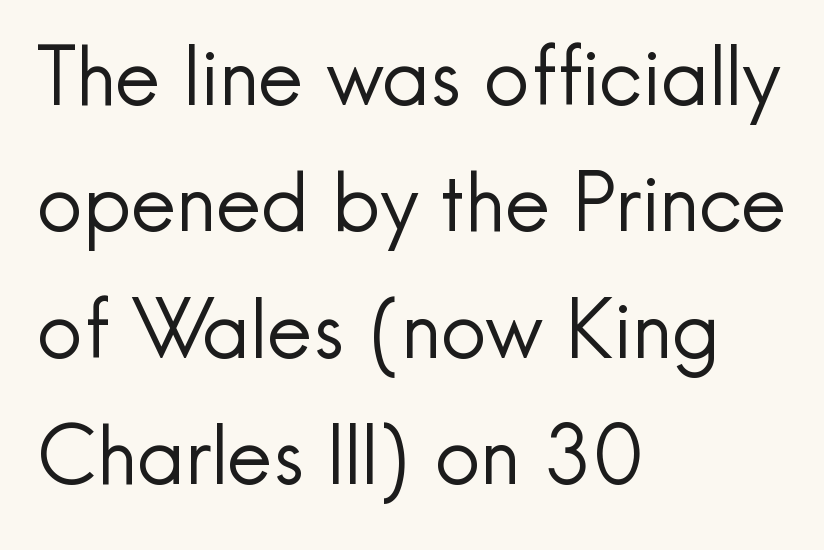
Q: Is the text bold? A: No.
Q: Is the text italic (slanted)? A: No, it is upright.
Q: Is the typeface a serif or a sans-serif typeface? A: Sans-serif.
Q: Is the text underlined? A: No.
Q: How is the paragraph aligned? A: Left-aligned.
Q: Is the spacing between letters normal or unusually wide? A: Normal.
Q: Is the spacing between lines tight, normal or loose? A: Normal.
Q: Width (condensed, normal, or wide)? A: Normal.
Q: x-height? A: Small.
Q: Monospaced? A: No.
